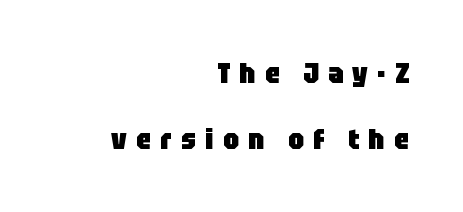
Is the letter spacing exaggerated? Yes — the characters are pushed far apart. Bare-footed words on every line. This rendering employs a face without finishing strokes, i.e., a sans-serif. Teacher's note: observe the even right margin — that is flush-right alignment. Ascenders rise straight up at ninety degrees. Spacing verdict: proportional, widths tailored to each character.
